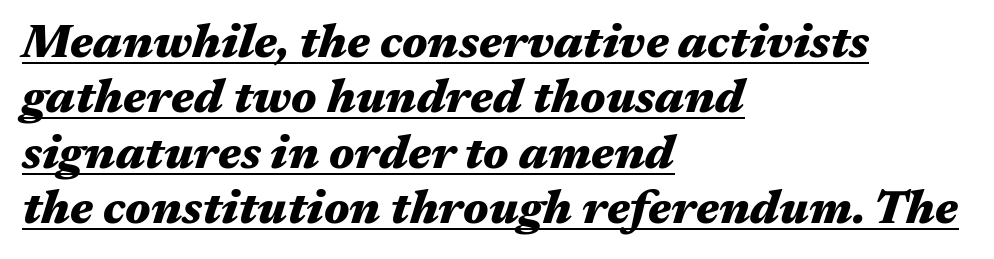
Horizontal alignment here is leftward, the default for most running prose. Italic? Definitely — the glyphs are oblique. The passage shown is underscored from start to finish. Stroke thickness is high; the sample reads as a true bold.
